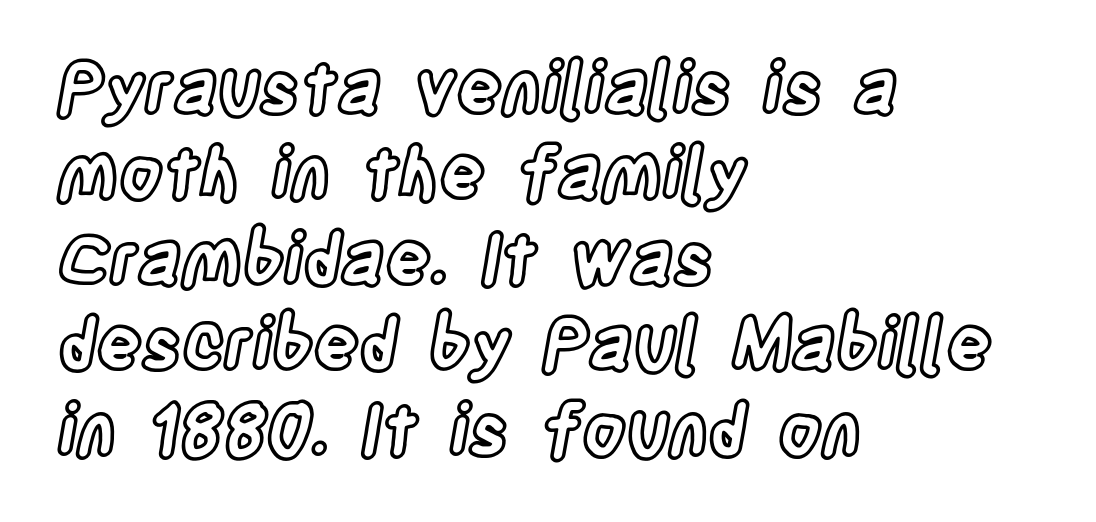
The image shows 70 px condensed type; set left-aligned, line spacing 1.22x, normal letter spacing, not underlined; a large x-height.
